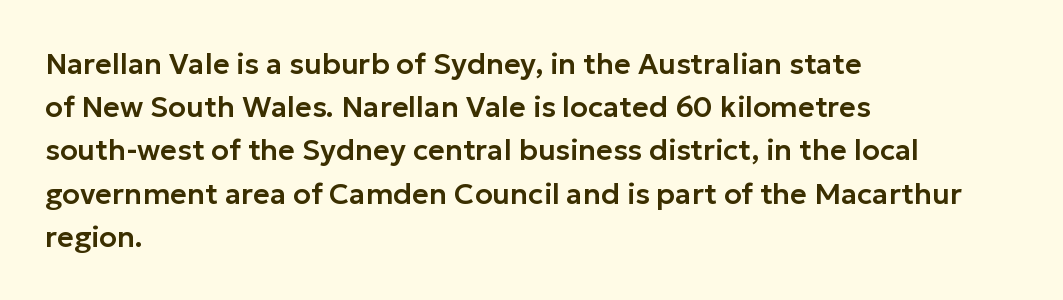
The image shows 29 px sans-serif type, upright; set left-aligned, normal line spacing (1.49x), normal letter spacing, not underlined; low stroke contrast and a medium x-height.
